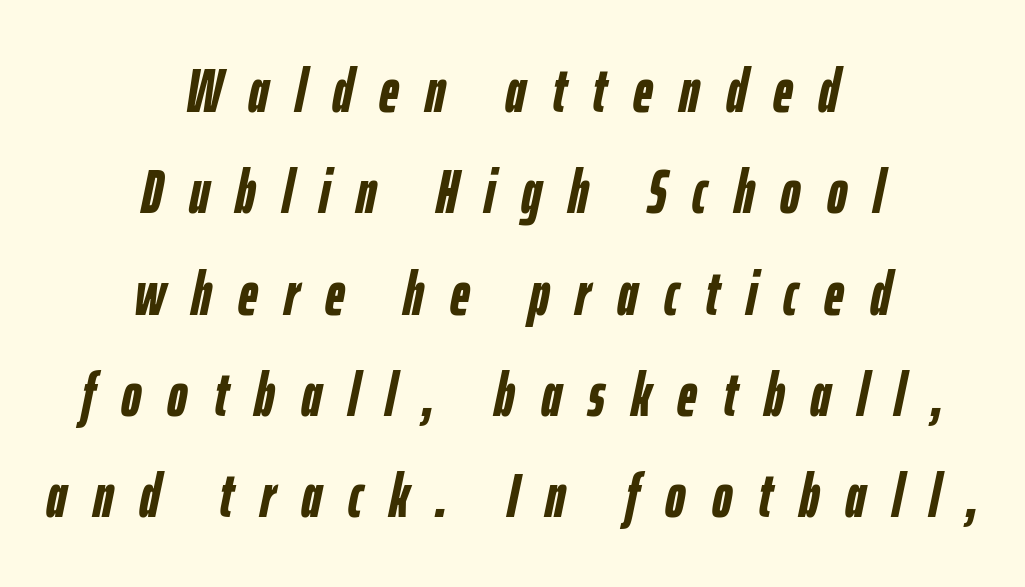
Q: Is the text bold? A: Yes.
Q: Is the text italic (slanted)? A: Yes, it leans right by about 12 degrees.
Q: Is the text underlined? A: No.
Q: How is the paragraph aligned? A: Centered.
Q: Is the spacing between letters normal or unusually wide? A: Unusually wide.
Q: Is the spacing between lines tight, normal or loose? A: Normal.
Q: Width (condensed, normal, or wide)? A: Condensed.
Q: Stroke contrast? A: Low.
Q: x-height? A: Medium.
Q: Monospaced? A: No.
